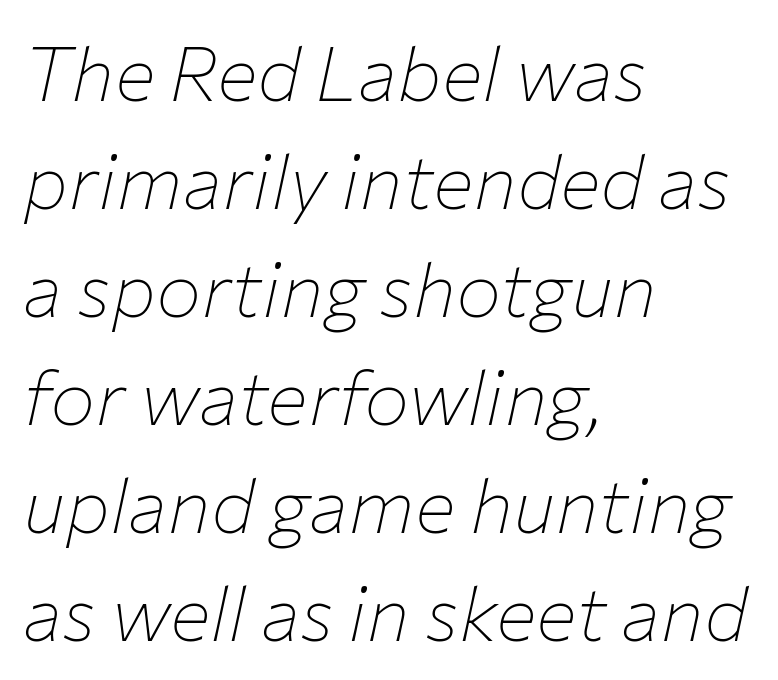
{"italic": "yes", "lean": "right", "slant_degrees": 12, "bold": "no", "weight": "thin", "width": "normal", "stroke_contrast": "low", "x_height": "medium", "monospaced": "no", "underline": "no", "align": "left", "line_spacing": "normal", "line_spacing_ratio": 1.42, "letter_spacing": "normal", "letter_spacing_em": 0.0, "glyph_px": 76}
